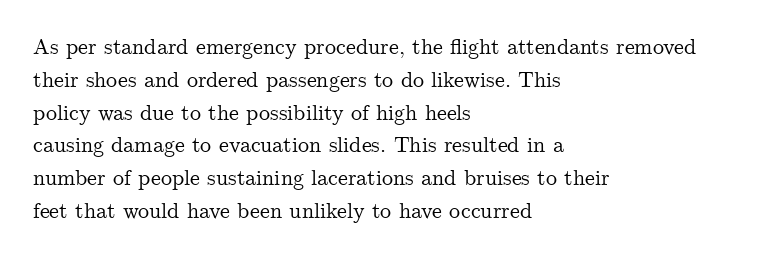
Q: Is the text italic (slanted)? A: No, it is upright.
Q: Is the text underlined? A: No.
Q: How is the paragraph aligned? A: Left-aligned.
Q: Is the spacing between letters normal or unusually wide? A: Normal.
Q: Is the spacing between lines tight, normal or loose? A: Normal.
